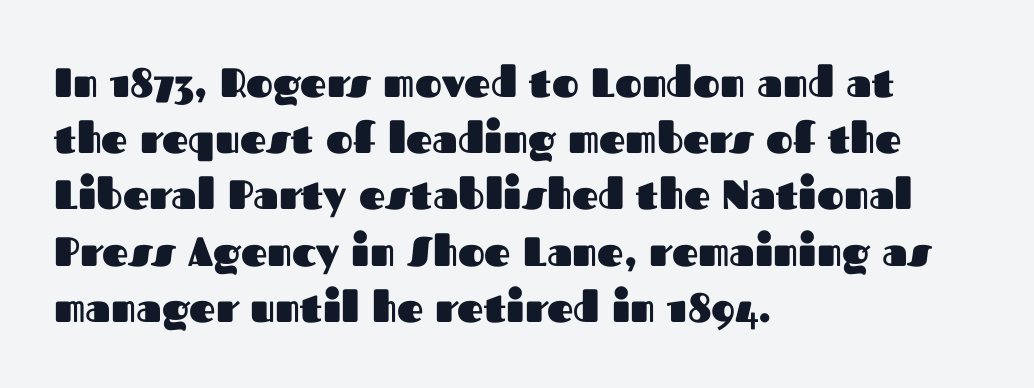
The lines sit at an ordinary, default distance from one another. The horizontal fit of the characters is conventional and even. This sample has the flowing, uneven cadence of proportional lettering. The glyphs have the mass of a bold cut. The rendering anchors every line to the left-hand side. Unmarked baselines from the first word to the last.
